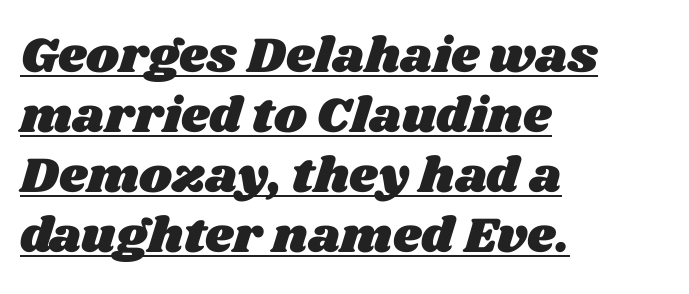
Q: Is the text underlined? A: Yes.
Q: How is the paragraph aligned? A: Left-aligned.
Q: Is the spacing between letters normal or unusually wide? A: Normal.
Q: Width (condensed, normal, or wide)? A: Wide.
Q: Stroke contrast? A: Medium.
Q: x-height? A: Large.
Q: Monospaced? A: No.
